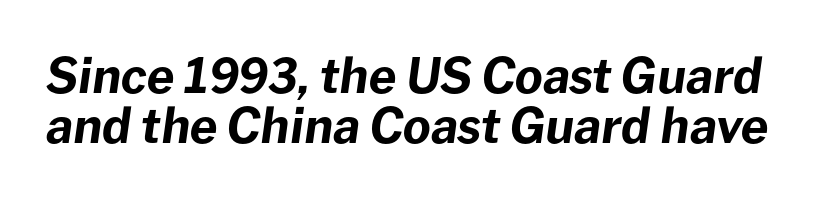
The image shows 48 px bold type, italic (leaning right); set tight line spacing (1.04x), normal letter spacing, not underlined; low stroke contrast and a medium x-height.
